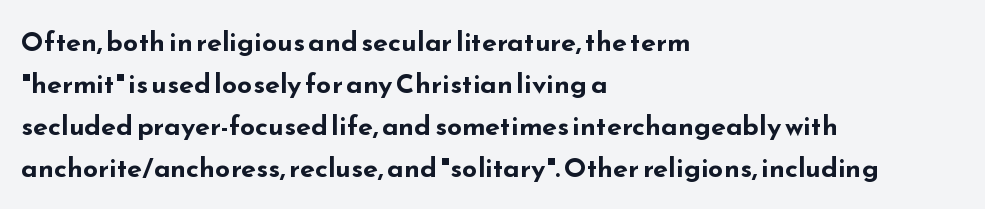
The face used here has the dense, thick strokes of a bold. Students, observe: this is what conventionally led text looks like. Notice how the stems are strictly vertical — no italics here. The setting favours the left margin, as ordinary paragraphs usually do.
